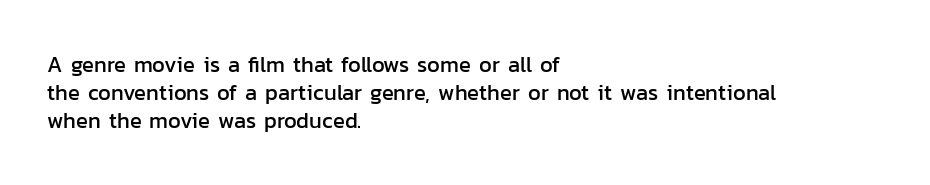
{"italic": "no", "underline": "no", "align": "left", "line_spacing": "normal", "line_spacing_ratio": 1.28, "letter_spacing": "normal", "letter_spacing_em": 0.0, "glyph_px": 22}
